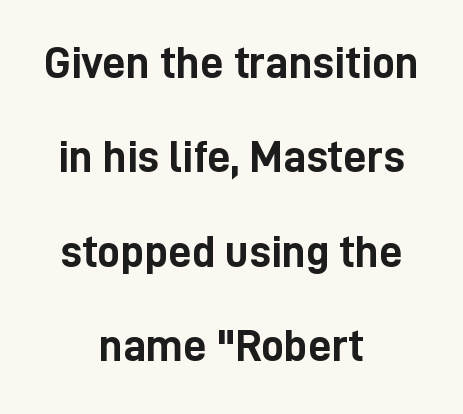
Q: Is the text bold? A: Yes.
Q: Is the text italic (slanted)? A: No, it is upright.
Q: Is the typeface a serif or a sans-serif typeface? A: Sans-serif.
Q: Is the text underlined? A: No.
Q: How is the paragraph aligned? A: Centered.
Q: Is the spacing between letters normal or unusually wide? A: Normal.
Q: Is the spacing between lines tight, normal or loose? A: Loose.
Q: Width (condensed, normal, or wide)? A: Condensed.
Q: Stroke contrast? A: Low.
Q: x-height? A: Medium.
Q: Monospaced? A: No.
